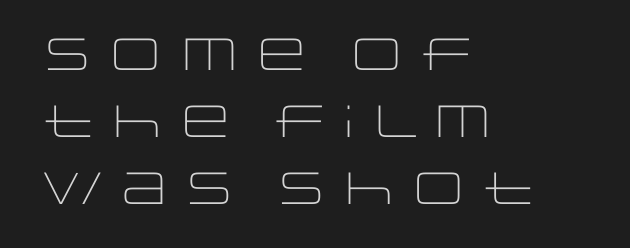
The image shows 45 px light, wide sans-serif type, upright; set left-aligned, normal line spacing (1.49x), normal letter spacing, not underlined; low stroke contrast and a large x-height.
